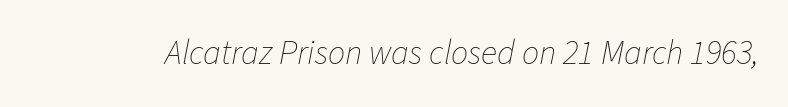
The face used here is proportionally spaced, like ordinary book or web type. The type is set solid horizontally, with unmodified tracking. The gap between lines stays unmarked. You can tell it's italic because the verticals aren't actually vertical. The typesetting does not lean heavy: it is not bold.
